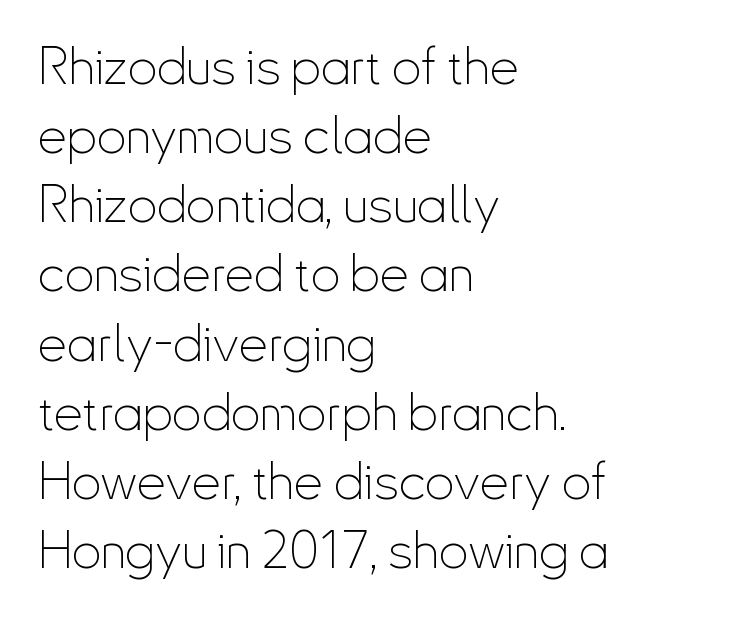
Does the copy run flush right? No — it runs flush left. The line-height multiplier appears to be the usual default. Vertical stems look standard width or narrower in stroke. The rendering shows plain stroke endings on the letterforms — a sans-serif design. Has an underline been added? It has not.
